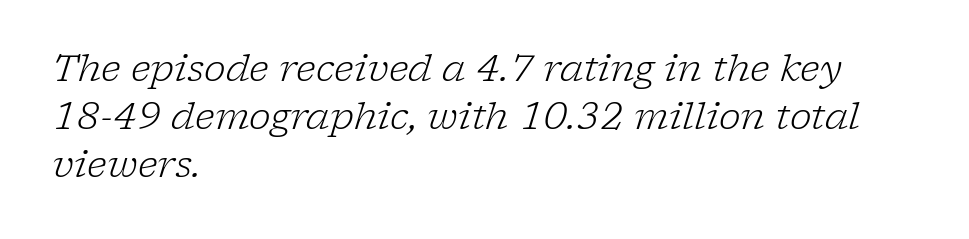
Q: Is the text bold? A: No.
Q: Is the text italic (slanted)? A: Yes, it leans right by about 17 degrees.
Q: Is the typeface a serif or a sans-serif typeface? A: Serif.
Q: Is the text underlined? A: No.
Q: How is the paragraph aligned? A: Left-aligned.
Q: Is the spacing between letters normal or unusually wide? A: Normal.
Q: Is the spacing between lines tight, normal or loose? A: Normal.
Q: Width (condensed, normal, or wide)? A: Normal.
Q: Stroke contrast? A: Low.
Q: x-height? A: Medium.
Q: Monospaced? A: No.
